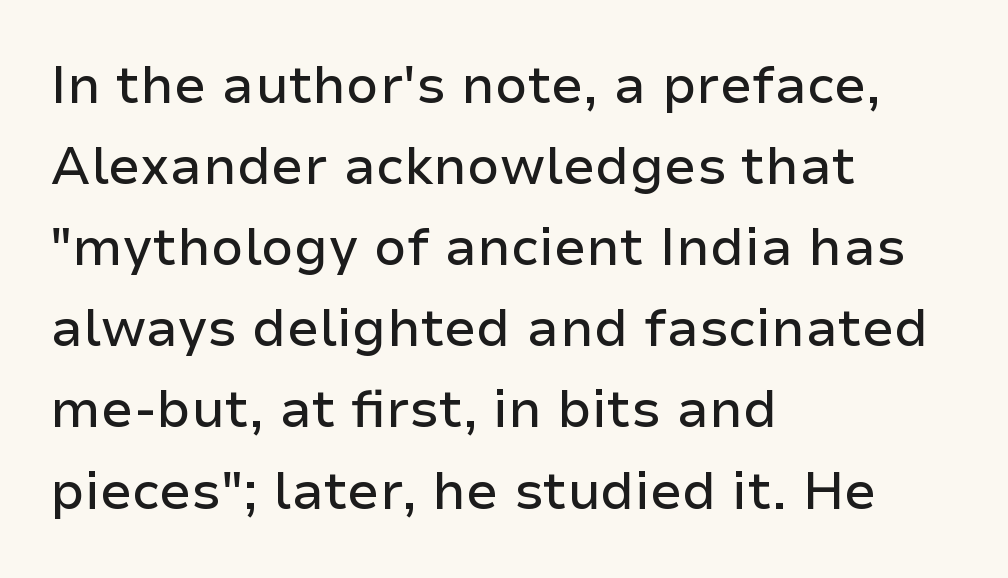
The image shows 52 px sans-serif type, upright; set left-aligned, normal line spacing (1.56x), normal letter spacing, not underlined; low stroke contrast and a medium x-height.
